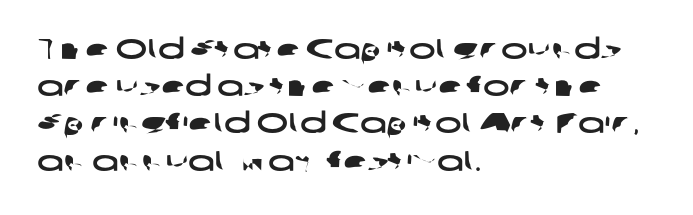
Q: Is the typeface a serif or a sans-serif typeface? A: Sans-serif.
Q: Is the text underlined? A: No.
Q: How is the paragraph aligned? A: Left-aligned.
Q: Is the spacing between letters normal or unusually wide? A: Normal.
Q: Is the spacing between lines tight, normal or loose? A: Normal.
Q: Width (condensed, normal, or wide)? A: Wide.
Q: Stroke contrast? A: Low.
Q: x-height? A: Medium.
Q: Monospaced? A: No.
